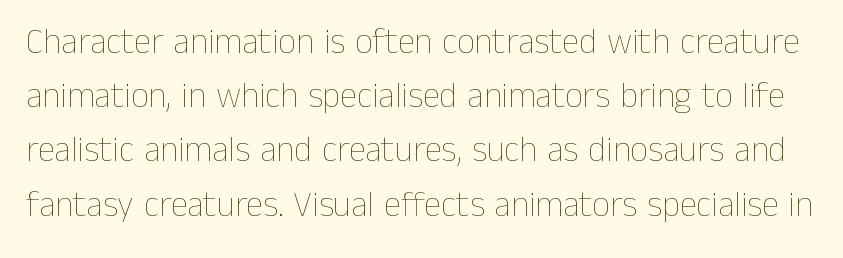
{"italic": "no", "bold": "no", "weight": "thin", "width": "normal", "stroke_contrast": "low", "x_height": "medium", "monospaced": "no", "underline": "no", "line_spacing": "normal", "line_spacing_ratio": 1.55, "letter_spacing": "normal", "letter_spacing_em": 0.0, "glyph_px": 35}
